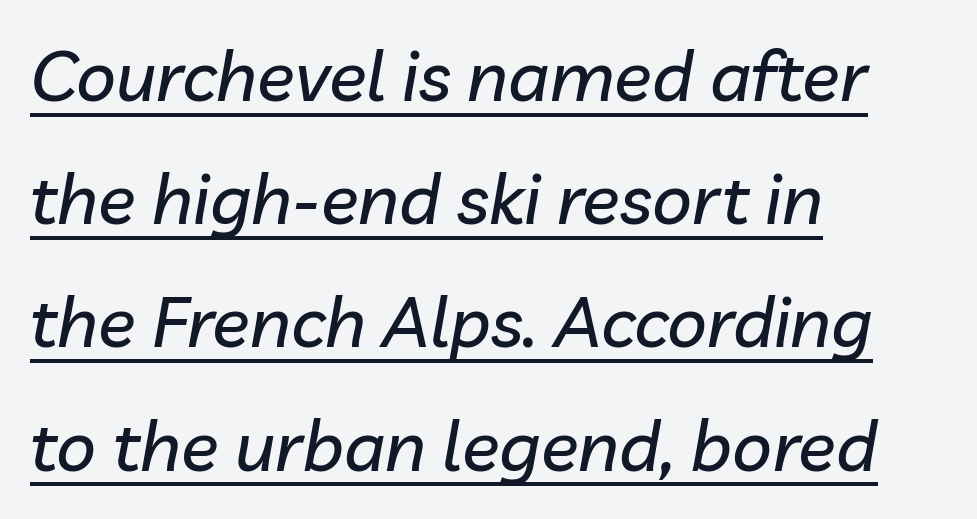
This rendering uses left alignment, leaving the right contour irregular. These lines are rendered in a variable-pitch font. The gaps between neighbouring characters are ordinary and unremarkable. Would a proofreader flag this as italicized? Yes. This is underlined copy, the kind a proofreader might mark for attention.
